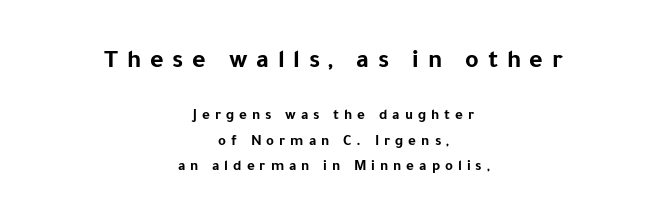
The image shows 26 px bold type, upright; set centered, normal line spacing (1.68x), unusually wide letter spacing (+0.33 em), not underlined; the first (top) block is 1.73x larger.
